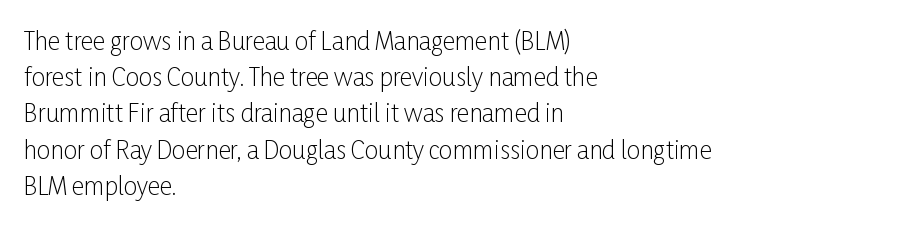
{"italic": "no", "bold": "no", "underline": "no", "align": "left", "line_spacing": "normal", "line_spacing_ratio": 1.51, "letter_spacing": "normal", "letter_spacing_em": 0.0, "glyph_px": 24}
